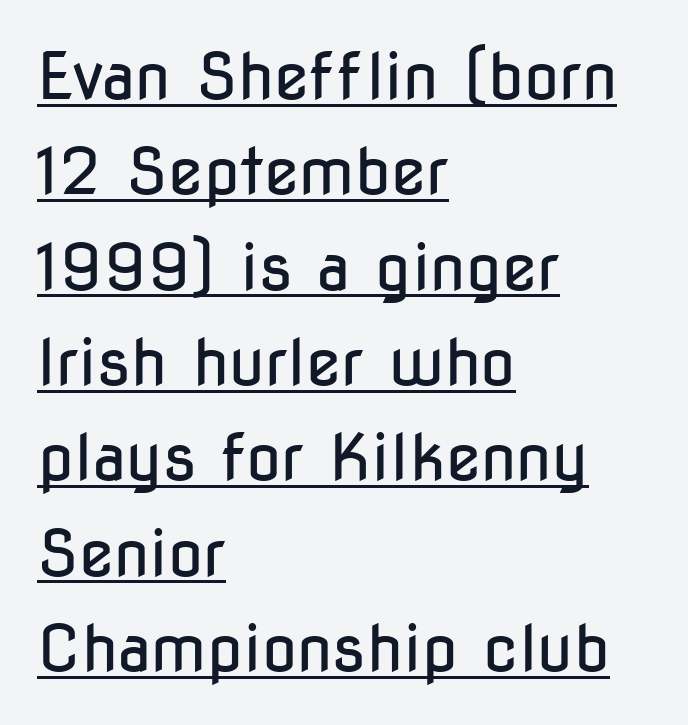
Short note: letters normally spaced. A quiet, ordinary-to-light weight characterises the typeface. Short and long lines alike share a common starting point at left. This rendering features underlined lettering. Nothing sits at the stroke ends, so this counts as sans-serif. This is the regular roman posture of the typeface.
